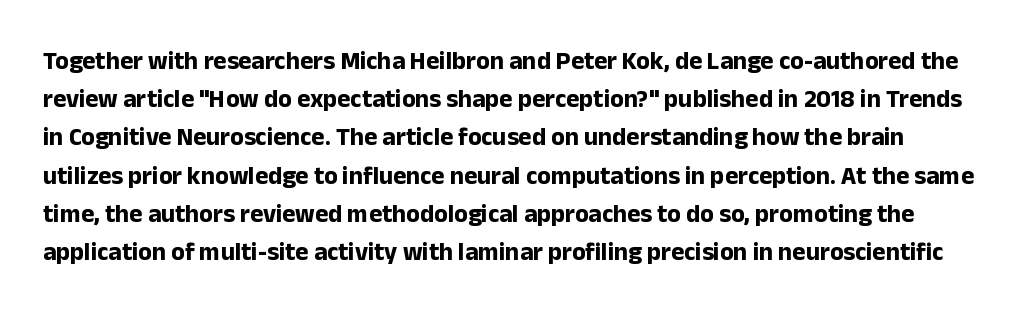
The image shows 25 px bold type, upright; set normal line spacing (1.53x), normal letter spacing, not underlined.
